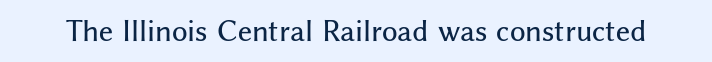
The image shows 27 px text type, upright; set normal letter spacing, not underlined.
